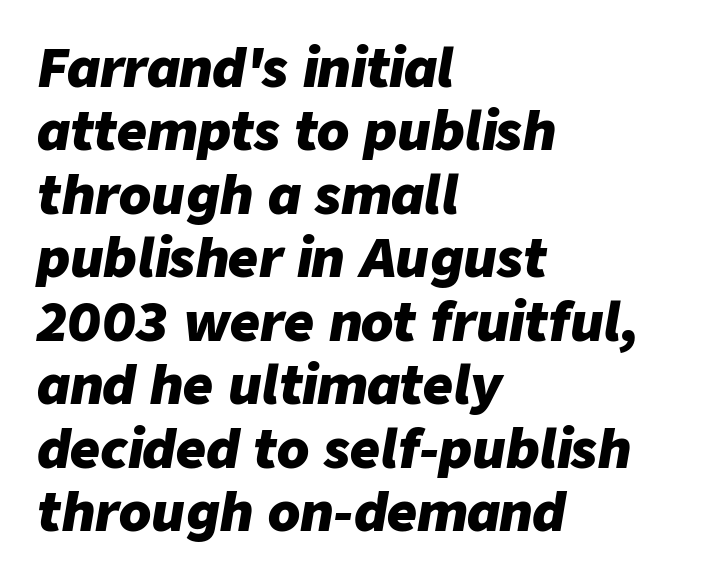
The image shows 52 px heavy type, italic (leaning right); set left-aligned, line spacing 1.22x, normal letter spacing, not underlined; low stroke contrast and a medium x-height.
